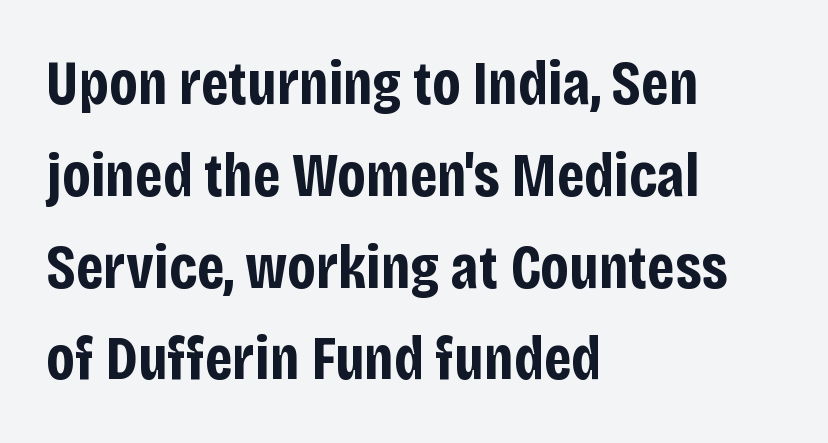
The image shows 62 px bold, condensed sans-serif type, upright; set left-aligned, normal line spacing (1.48x), normal letter spacing, not underlined; low stroke contrast and a large x-height.
